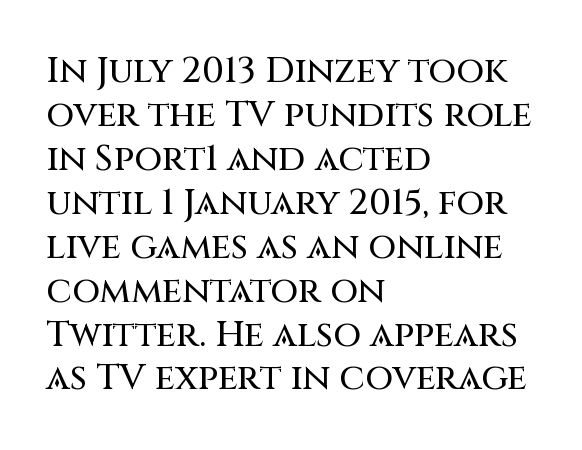
Grotesque or geometric, the face here clearly has no serifs. Between one letter and the next there's only the usual sliver of space. The baseline area is clear. Visually the block forms a straight wall on the left and a jagged coastline on the right.
